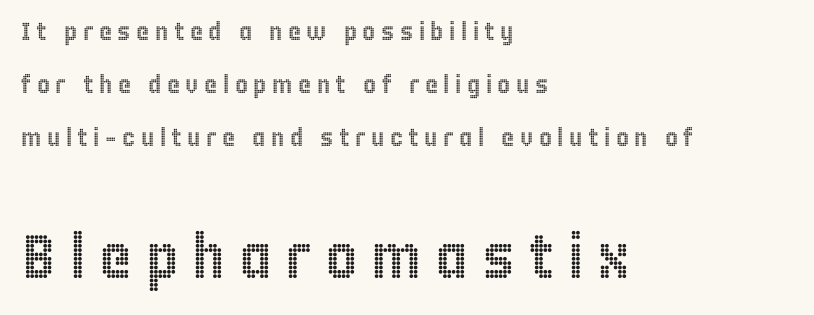
The image shows 62 px condensed type, upright; set left-aligned, loose line spacing (2.13x), unusually wide letter spacing (+0.22 em), not underlined; the second (bottom) block is 2.48x larger; a large x-height.
